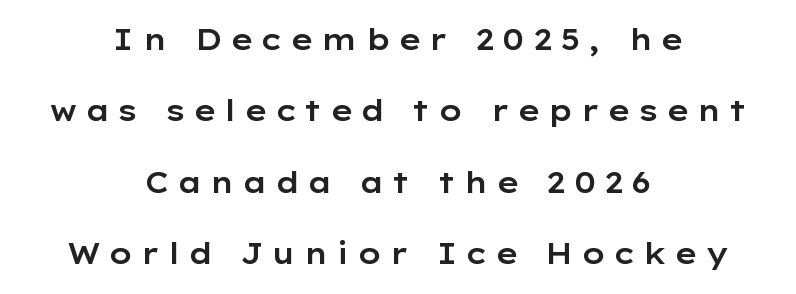
The image shows 29 px wide sans-serif type, upright; set centered, loose line spacing (2.46x), unusually wide letter spacing (+0.25 em), not underlined; low stroke contrast and a medium x-height.
